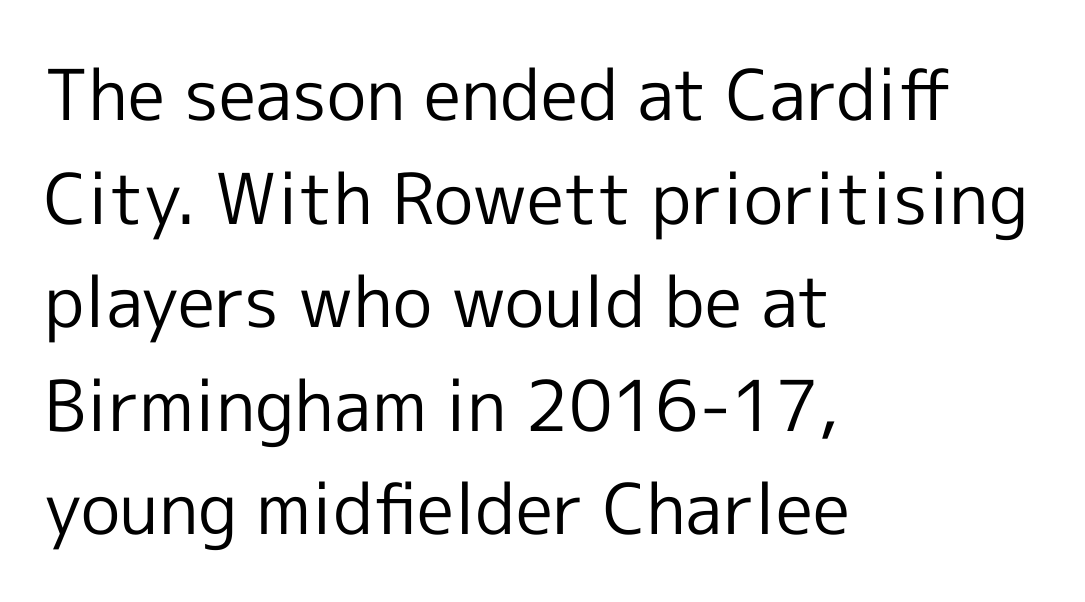
{"serif": "no", "italic": "no", "bold": "no", "weight": "regular", "width": "normal", "x_height": "medium", "monospaced": "no", "underline": "no", "align": "left", "line_spacing": "normal", "line_spacing_ratio": 1.48, "letter_spacing": "normal", "letter_spacing_em": 0.0, "glyph_px": 70}
